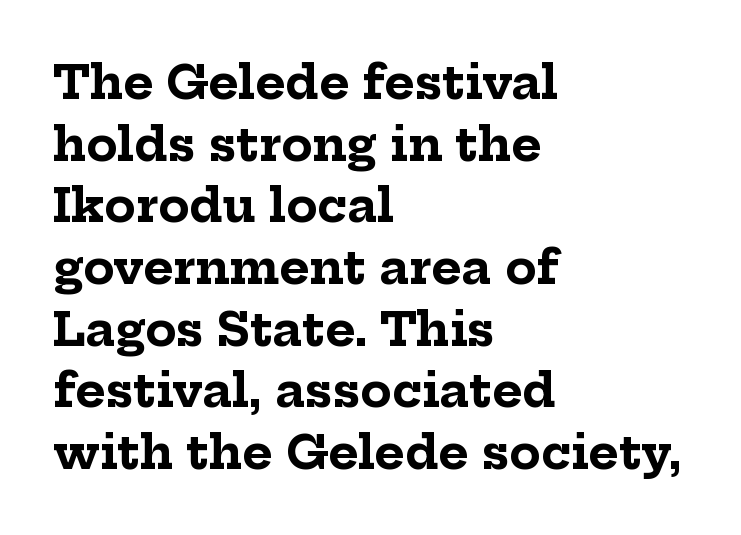
{"serif": "yes", "italic": "no", "bold": "yes", "weight": "bold", "width": "normal", "stroke_contrast": "low", "x_height": "medium", "monospaced": "no", "underline": "no", "align": "left", "line_spacing": "normal", "line_spacing_ratio": 1.34, "letter_spacing": "normal", "letter_spacing_em": 0.0, "glyph_px": 46}
